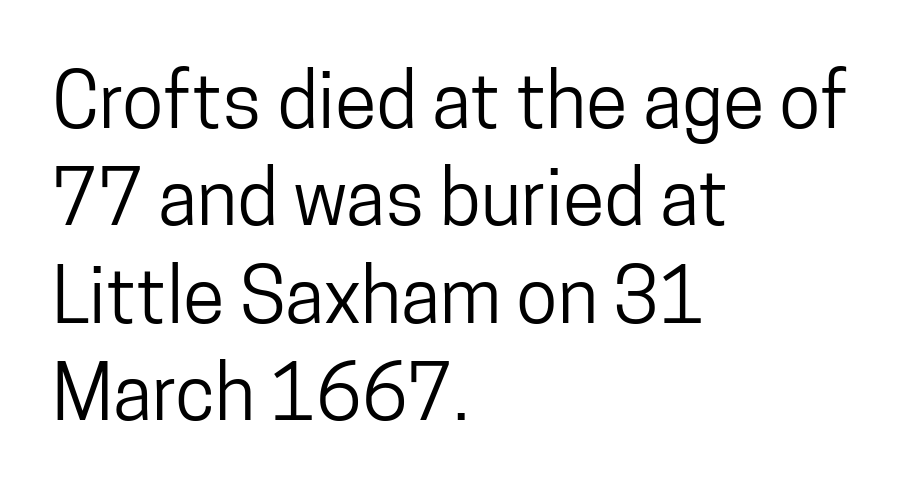
Honestly, there is no underline to notice here at all. Italic? Not at all — the glyphs are vertical. To sum up the face: it is a sans, with no serifs. The paragraph has a hard left edge and a soft right edge.
